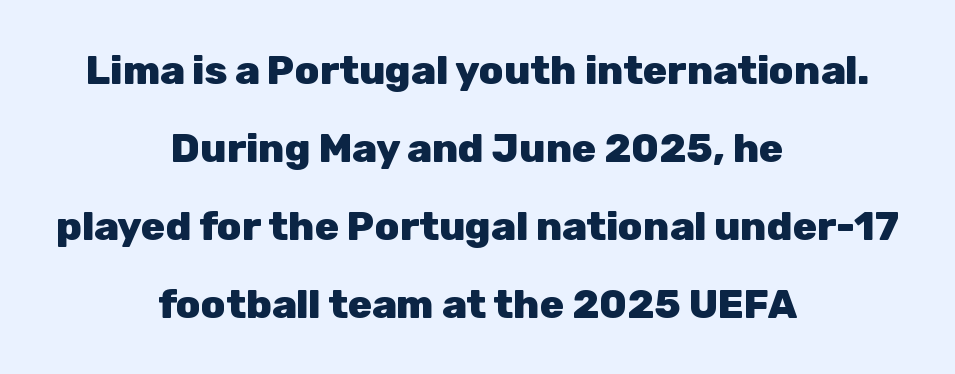
{"serif": "no", "italic": "no", "bold": "yes", "weight": "heavy", "width": "normal", "stroke_contrast": "low", "x_height": "medium", "monospaced": "no", "underline": "no", "align": "center", "line_spacing": "loose", "line_spacing_ratio": 1.95, "letter_spacing": "normal", "letter_spacing_em": 0.0, "glyph_px": 40}
